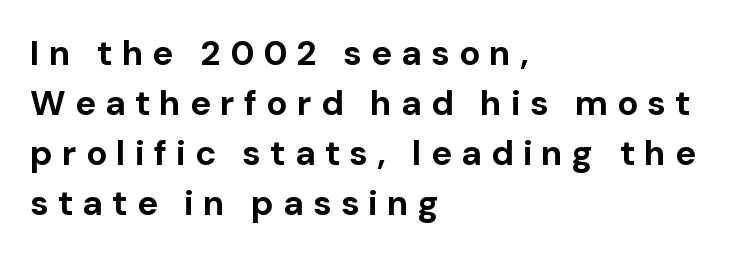
The line texture is sparse and dotted thanks to wide tracking. The rendering uses a bold face; every stroke is thick and dark. Each row of text sits above clean, open space. Students, observe: this is what conventionally led text looks like.
